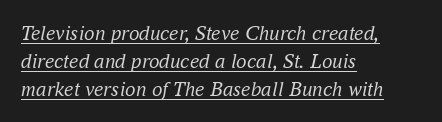
The image shows 21 px text type, italic (leaning right); set left-aligned, normal line spacing (1.33x), normal letter spacing, underlined.
